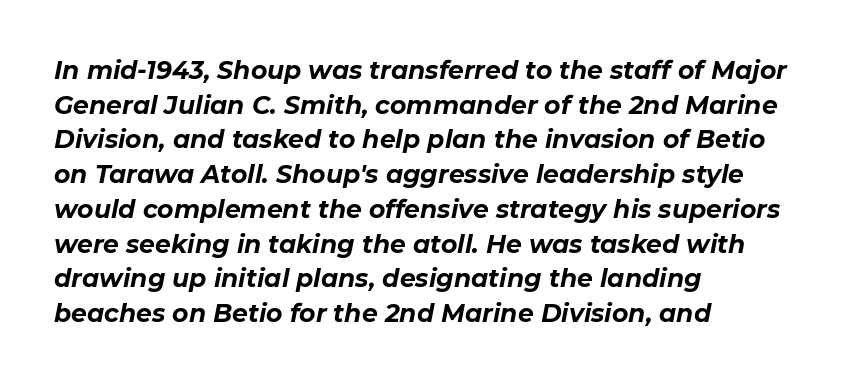
The image shows 25 px bold type, italic (leaning right); set left-aligned, normal line spacing (1.39x), normal letter spacing, not underlined.
